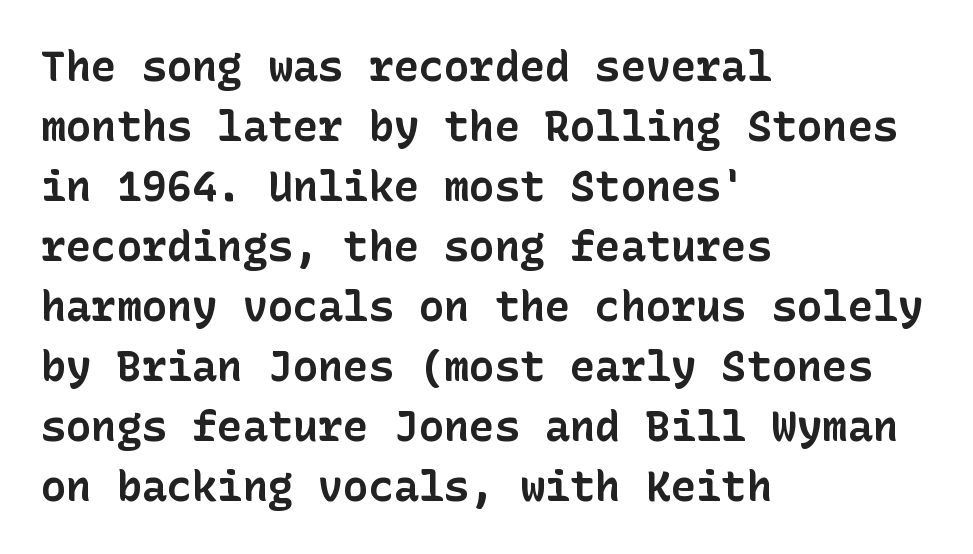
Q: Is the text bold? A: Yes.
Q: Is the text italic (slanted)? A: No, it is upright.
Q: Is the typeface a serif or a sans-serif typeface? A: Sans-serif.
Q: Is the text underlined? A: No.
Q: How is the paragraph aligned? A: Left-aligned.
Q: Is the spacing between letters normal or unusually wide? A: Normal.
Q: Is the spacing between lines tight, normal or loose? A: Normal.
Q: Width (condensed, normal, or wide)? A: Normal.
Q: Stroke contrast? A: Low.
Q: x-height? A: Medium.
